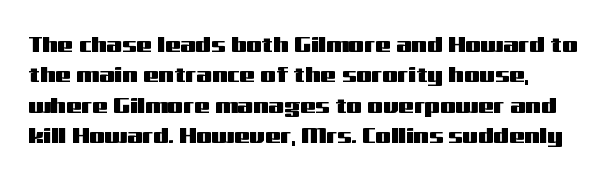
{"italic": "no", "underline": "no", "line_spacing": "normal", "line_spacing_ratio": 1.38, "letter_spacing": "normal", "letter_spacing_em": 0.0, "glyph_px": 22}
